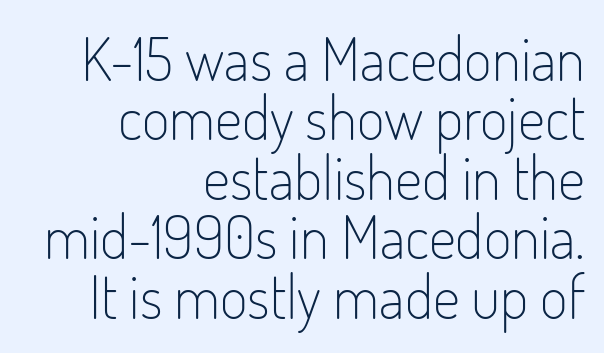
{"serif": "no", "italic": "no", "bold": "no", "weight": "light", "width": "condensed", "stroke_contrast": "low", "x_height": "small", "monospaced": "no", "underline": "no", "align": "right", "line_spacing": "tight", "line_spacing_ratio": 0.99, "letter_spacing": "normal", "letter_spacing_em": 0.0, "glyph_px": 60}
